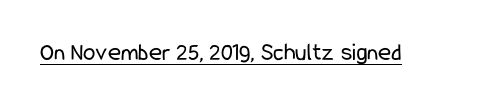
The letterforms sit at book weight or below. Posture: upright roman. Here the glyphs are tracked normally, forming tight word shapes. The words here are underlined.
